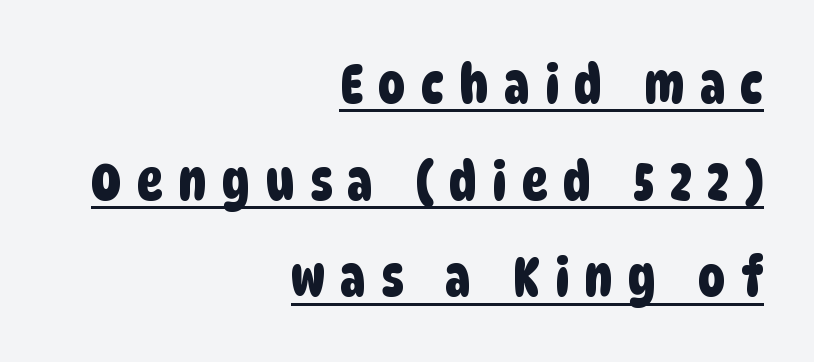
Q: Is the typeface a serif or a sans-serif typeface? A: Sans-serif.
Q: Is the text underlined? A: Yes.
Q: How is the paragraph aligned? A: Right-aligned.
Q: Is the spacing between letters normal or unusually wide? A: Unusually wide.
Q: Width (condensed, normal, or wide)? A: Condensed.
Q: Stroke contrast? A: Low.
Q: x-height? A: Large.
Q: Monospaced? A: No.
